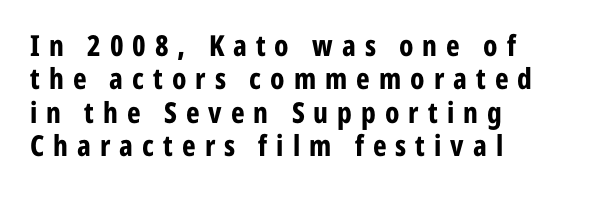
{"serif": "no", "italic": "no", "bold": "yes", "weight": "bold", "width": "condensed", "stroke_contrast": "low", "x_height": "medium", "monospaced": "no", "underline": "no", "align": "left", "line_spacing": "tight", "line_spacing_ratio": 1.15, "letter_spacing": "wide", "letter_spacing_em": 0.31, "glyph_px": 29}
